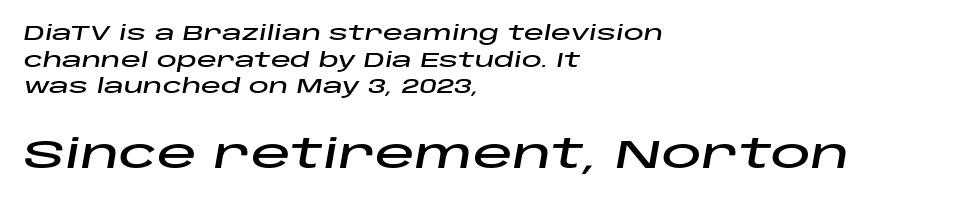
Q: Is the text italic (slanted)? A: Yes, it leans right by about 10 degrees.
Q: Is the text underlined? A: No.
Q: How is the paragraph aligned? A: Left-aligned.
Q: Is the spacing between letters normal or unusually wide? A: Normal.
Q: Is the spacing between lines tight, normal or loose? A: Normal.
Q: Which block of text is set in a larger size, the first (top) or the second (bottom)? A: The second (bottom) one.
Q: Width (condensed, normal, or wide)? A: Wide.
Q: Stroke contrast? A: Low.
Q: x-height? A: Large.
Q: Monospaced? A: No.
